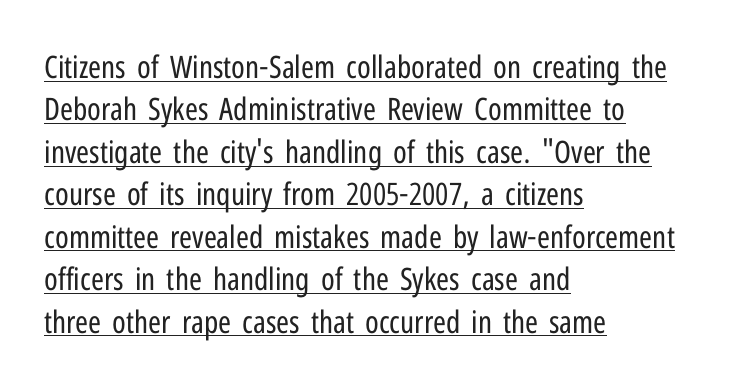
The image shows 31 px regular-weight, condensed sans-serif type, upright; set left-aligned, normal line spacing (1.37x), normal letter spacing, underlined; low stroke contrast and a medium x-height.
